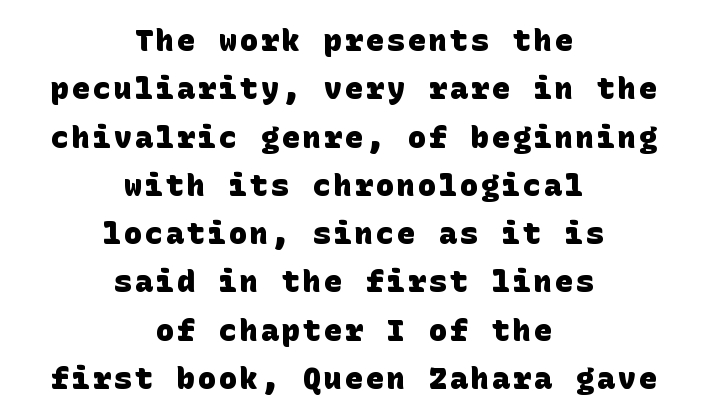
The image shows 30 px heavy sans-serif type; set centered, normal line spacing (1.61x), not underlined; low stroke contrast and a large x-height.
